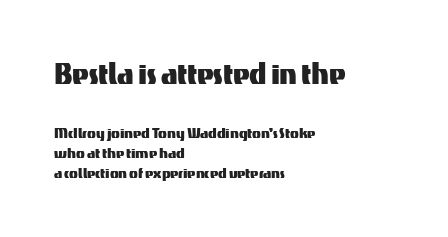
The image shows 36 px sans-serif type, upright; set left-aligned, tight line spacing (1.12x), normal letter spacing, not underlined; the first (top) block is 2.0x larger; medium stroke contrast and a medium x-height.
